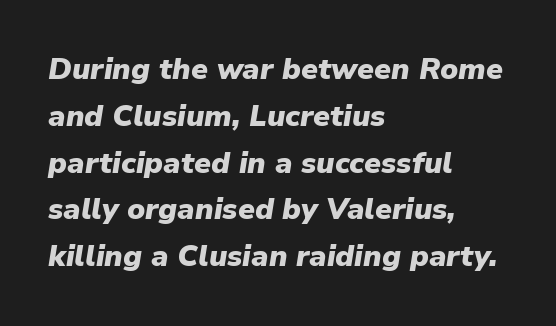
Q: Is the text bold? A: Yes.
Q: Is the text italic (slanted)? A: Yes, it leans right by about 9 degrees.
Q: Is the text underlined? A: No.
Q: How is the paragraph aligned? A: Left-aligned.
Q: Is the spacing between letters normal or unusually wide? A: Normal.
Q: Is the spacing between lines tight, normal or loose? A: Normal.
Q: Width (condensed, normal, or wide)? A: Normal.
Q: Stroke contrast? A: Low.
Q: x-height? A: Medium.
Q: Monospaced? A: No.
